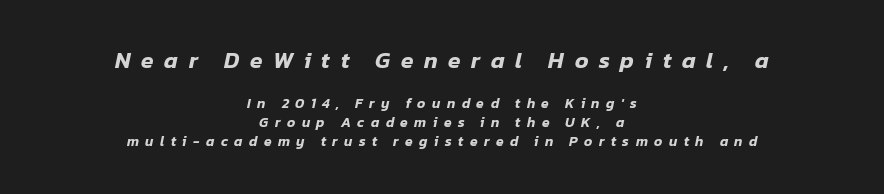
Size contrast runs from large at the top to small at the bottom. Compared with a flush-left layout, this one balances lines on the center instead. Regular leading. There's an unmistakable incline to the writing here. The face used here is rendered with a markedly widened letterfit.
